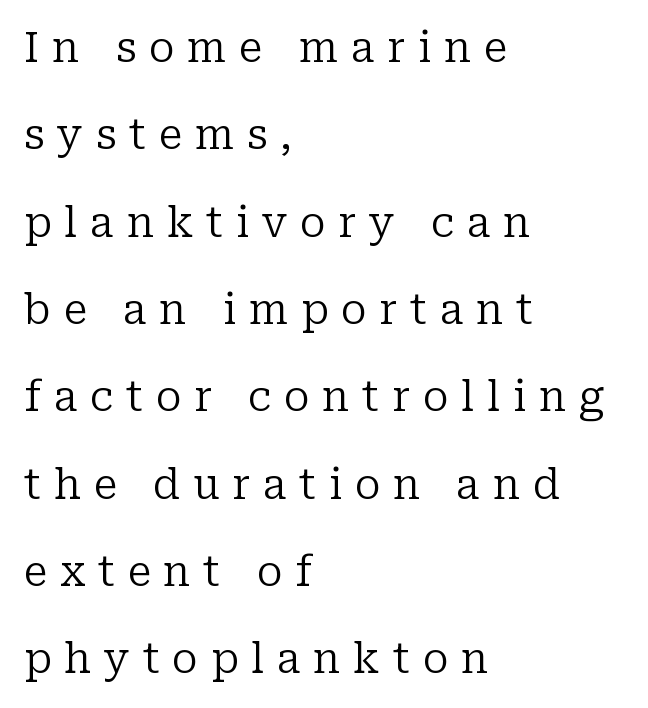
Q: Is the text bold? A: No.
Q: Is the text italic (slanted)? A: No, it is upright.
Q: Is the typeface a serif or a sans-serif typeface? A: Serif.
Q: Is the text underlined? A: No.
Q: How is the paragraph aligned? A: Left-aligned.
Q: Is the spacing between letters normal or unusually wide? A: Unusually wide.
Q: Is the spacing between lines tight, normal or loose? A: Loose.
Q: Width (condensed, normal, or wide)? A: Normal.
Q: Stroke contrast? A: Low.
Q: x-height? A: Medium.
Q: Monospaced? A: No.
